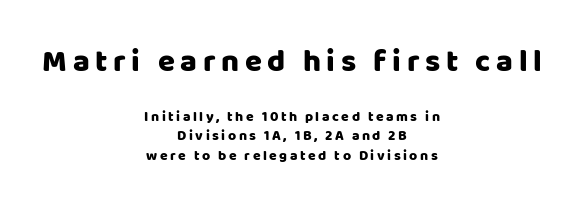
{"serif": "no", "italic": "no", "width": "normal", "stroke_contrast": "low", "x_height": "large", "monospaced": "no", "underline": "no", "align": "center", "line_spacing": "normal", "line_spacing_ratio": 1.39, "larger_block": "first", "size_ratio": 2.21, "glyph_px": 31}
